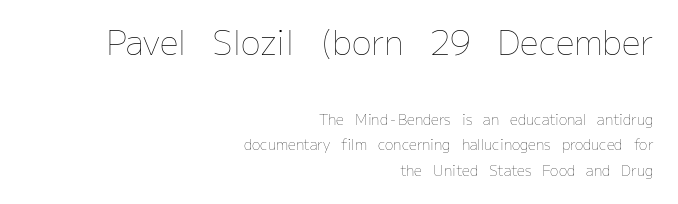
The image shows 33 px thin type, upright; set right-aligned, line spacing 1.83x, normal letter spacing, not underlined; the first (top) block is 2.36x larger; low stroke contrast and a medium x-height.
